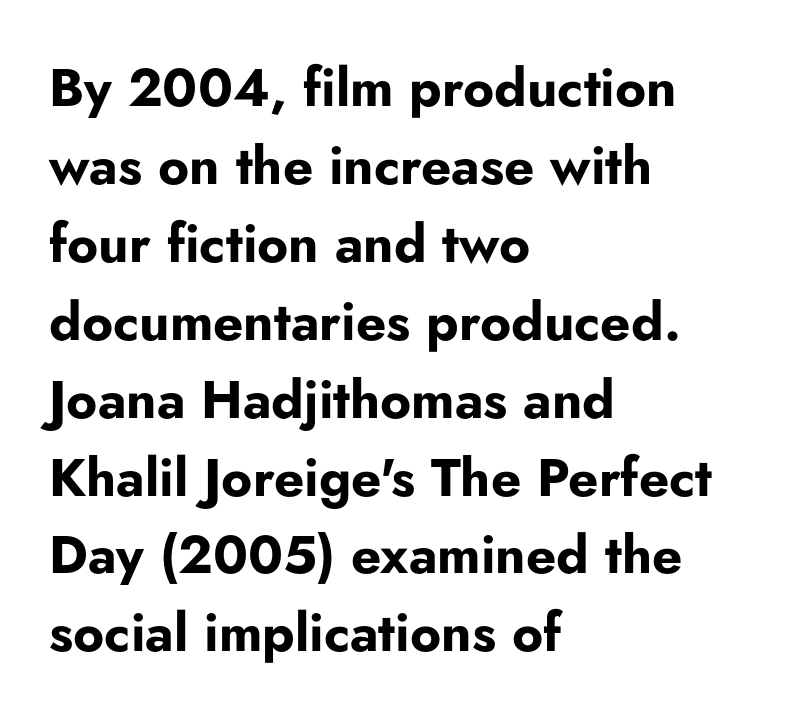
{"serif": "no", "italic": "no", "bold": "yes", "weight": "bold", "width": "normal", "stroke_contrast": "low", "x_height": "small", "monospaced": "no", "underline": "no", "align": "left", "line_spacing": "normal", "line_spacing_ratio": 1.47, "letter_spacing": "normal", "letter_spacing_em": 0.0, "glyph_px": 53}
